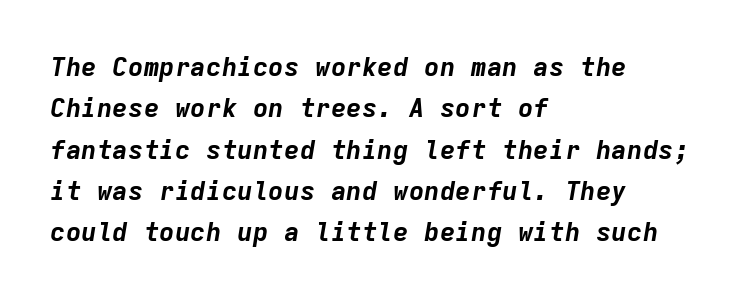
The image shows 26 px bold type, italic (leaning right); set left-aligned, normal line spacing (1.59x), normal letter spacing, not underlined.
